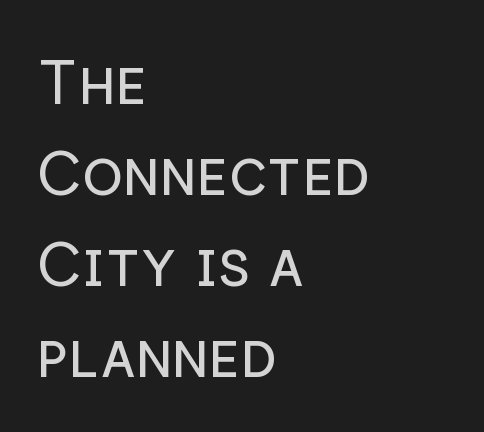
Short note: letters normally spaced. Teacher's note: observe the even left margin — that is flush-left alignment. A typesetter would call this leading conventional body-copy spacing. The type sits square on the baseline with zero lean.
